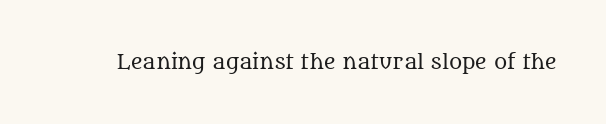
Q: Is the text bold? A: No.
Q: Is the text italic (slanted)? A: No, it is upright.
Q: Is the text underlined? A: No.
Q: Is the spacing between letters normal or unusually wide? A: Normal.
